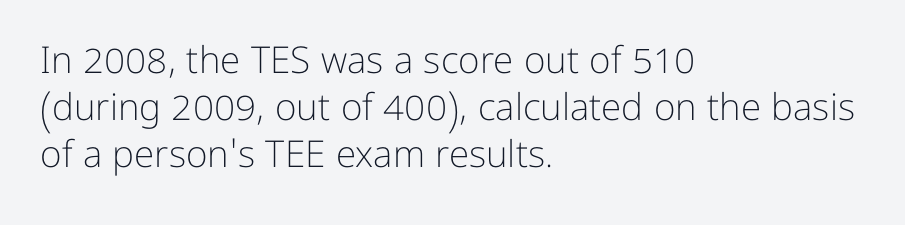
{"serif": "no", "italic": "no", "bold": "no", "weight": "light", "width": "normal", "stroke_contrast": "low", "x_height": "medium", "monospaced": "no", "underline": "no", "align": "left", "line_spacing": "normal", "line_spacing_ratio": 1.27, "letter_spacing": "normal", "letter_spacing_em": 0.0, "glyph_px": 37}
